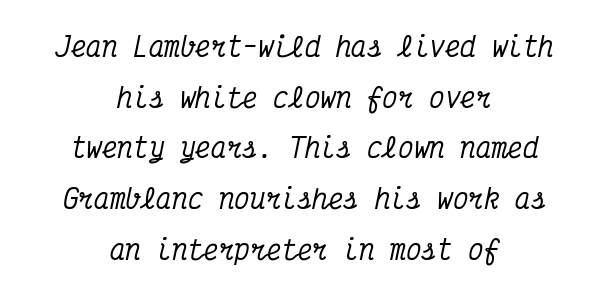
Q: Is the text italic (slanted)? A: Yes, it leans right by about 12 degrees.
Q: Is the text underlined? A: No.
Q: How is the paragraph aligned? A: Centered.
Q: Is the spacing between letters normal or unusually wide? A: Normal.
Q: Is the spacing between lines tight, normal or loose? A: Loose.
